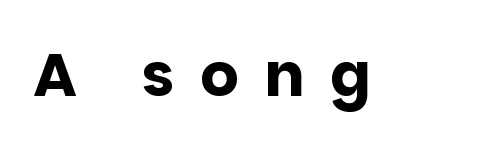
How heavy is the stroke? Heavy — this is a bold. Check under the words: just untouched page. Upright lettering throughout. Proportional: the letters do not fall into vertical columns. There is plenty of visible air inserted between adjacent glyphs. These lines are composed in type without serifs.
